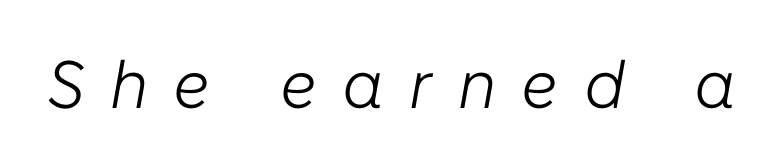
The image shows 67 px light type, italic (leaning right); set unusually wide letter spacing (+0.38 em), not underlined; low stroke contrast and a medium x-height.
